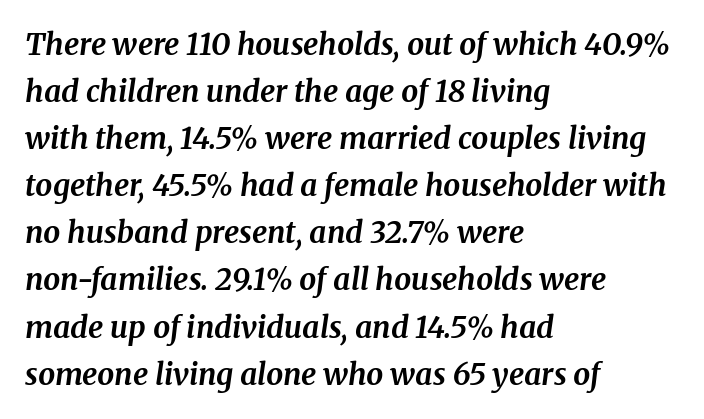
{"serif": "yes", "italic": "yes", "lean": "right", "slant_degrees": 8, "bold": "yes", "weight": "bold", "width": "normal", "stroke_contrast": "medium", "x_height": "medium", "monospaced": "no", "underline": "no", "align": "left", "line_spacing": "normal", "line_spacing_ratio": 1.57, "letter_spacing": "normal", "letter_spacing_em": 0.0, "glyph_px": 30}
